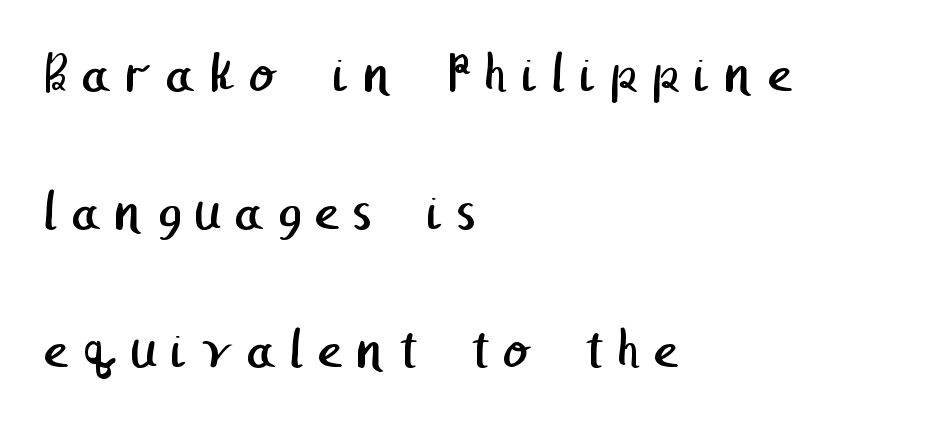
This is not heavy type; no bold has been used. Successive baselines arrive slowly, with a big drop between each. There is plenty of visible air inserted between adjacent glyphs. No feet cap the strokes, marking this as sans-serif type.
